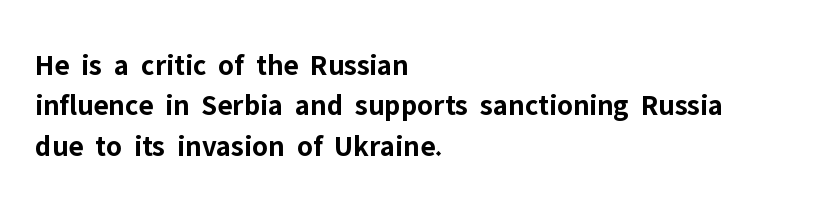
{"serif": "no", "italic": "no", "bold": "yes", "weight": "bold", "width": "normal", "stroke_contrast": "low", "x_height": "medium", "monospaced": "no", "underline": "no", "align": "left", "line_spacing": "normal", "line_spacing_ratio": 1.35, "letter_spacing": "normal", "letter_spacing_em": 0.0, "glyph_px": 30}
